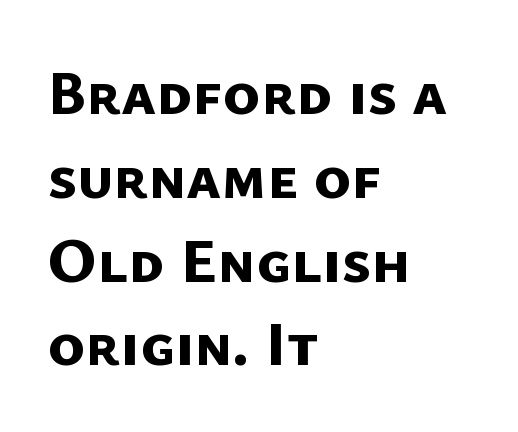
The image shows 63 px bold sans-serif type; set left-aligned, normal line spacing (1.33x), normal letter spacing, not underlined; low stroke contrast and a medium x-height.
